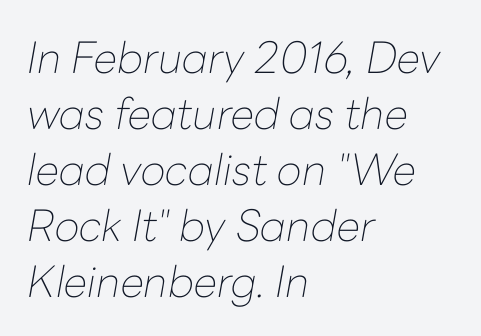
Q: Is the text bold? A: No.
Q: Is the text italic (slanted)? A: Yes, it leans right by about 10 degrees.
Q: Is the text underlined? A: No.
Q: How is the paragraph aligned? A: Left-aligned.
Q: Is the spacing between letters normal or unusually wide? A: Normal.
Q: Is the spacing between lines tight, normal or loose? A: Normal.
Q: Width (condensed, normal, or wide)? A: Normal.
Q: Stroke contrast? A: Low.
Q: x-height? A: Medium.
Q: Monospaced? A: No.
